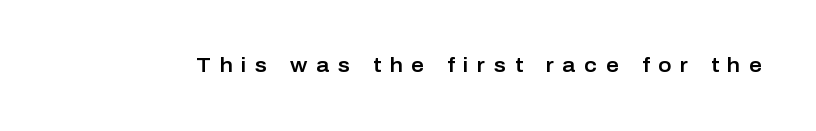
{"italic": "no", "underline": "no", "letter_spacing": "wide", "letter_spacing_em": 0.44, "glyph_px": 20}
